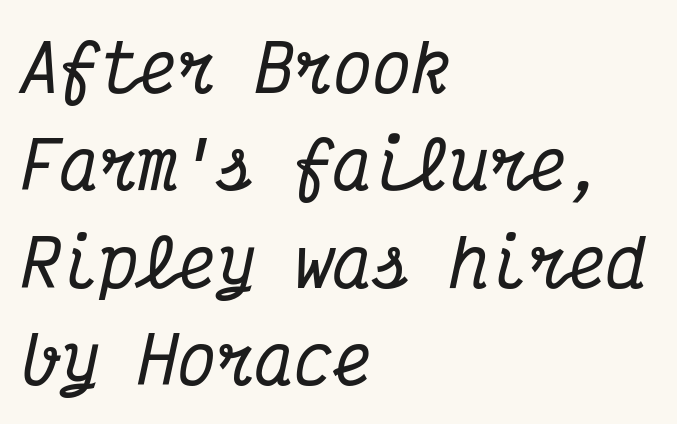
{"serif": "yes", "italic": "yes", "lean": "right", "slant_degrees": 12, "width": "condensed", "stroke_contrast": "medium", "x_height": "medium", "monospaced": "yes", "underline": "no", "align": "left", "line_spacing": "normal", "line_spacing_ratio": 1.5, "letter_spacing": "normal", "letter_spacing_em": 0.0, "glyph_px": 65}
